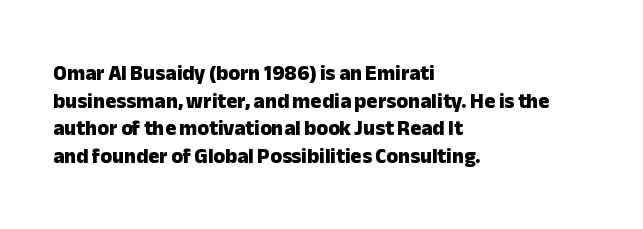
Q: Is the text bold? A: Yes.
Q: Is the text italic (slanted)? A: No, it is upright.
Q: Is the text underlined? A: No.
Q: How is the paragraph aligned? A: Left-aligned.
Q: Is the spacing between letters normal or unusually wide? A: Normal.
Q: Is the spacing between lines tight, normal or loose? A: Normal.
